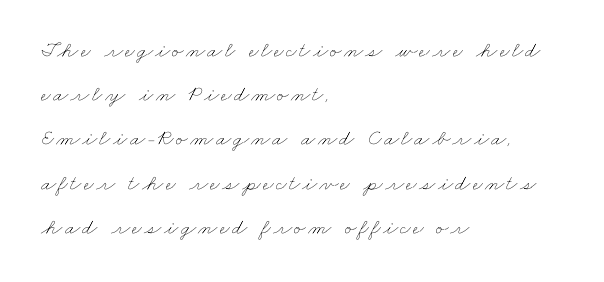
{"bold": "no", "underline": "no", "align": "left", "line_spacing": "loose", "line_spacing_ratio": 2.01, "glyph_px": 22}
